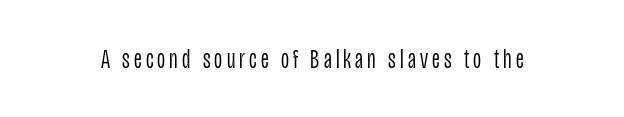
The image shows 28 px light, condensed sans-serif type, upright; set not underlined; low stroke contrast and a large x-height.
